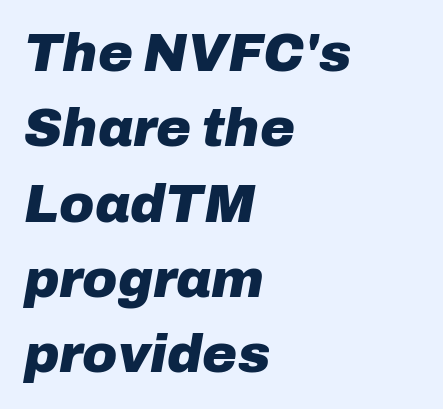
A dark, heavy texture on the line: the type is bold. The space directly below the letters is spotless. Think of a printed novel: that variable character pitch is what you see here. The font's italic variant was chosen for this text. One glance says typical: line gaps are just what's usual. Default kerning and tracking; the words read as compact shapes.
